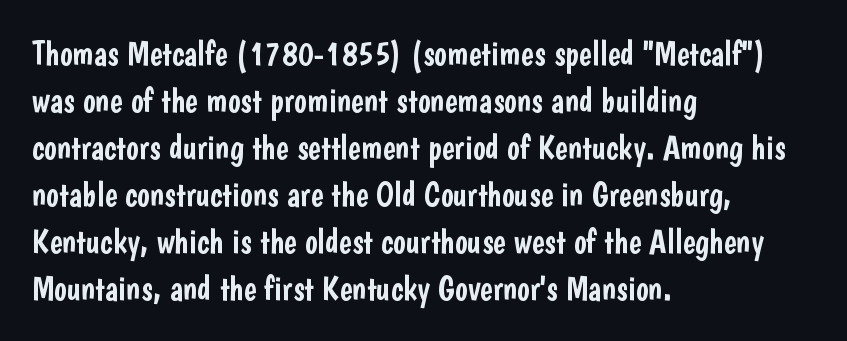
Q: Is the text italic (slanted)? A: No, it is upright.
Q: Is the typeface a serif or a sans-serif typeface? A: Sans-serif.
Q: Is the text underlined? A: No.
Q: How is the paragraph aligned? A: Left-aligned.
Q: Is the spacing between letters normal or unusually wide? A: Normal.
Q: Is the spacing between lines tight, normal or loose? A: Normal.
Q: Width (condensed, normal, or wide)? A: Condensed.
Q: Stroke contrast? A: Low.
Q: x-height? A: Medium.
Q: Monospaced? A: No.
